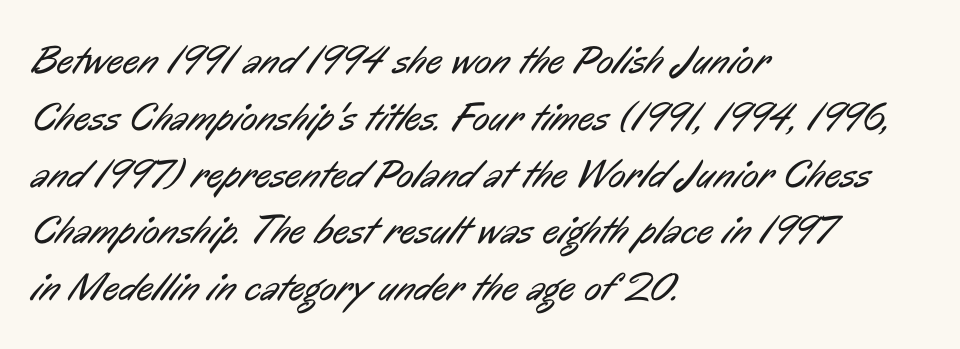
{"serif": "no", "bold": "no", "weight": "regular", "width": "condensed", "stroke_contrast": "low", "x_height": "medium", "monospaced": "no", "underline": "no", "align": "left", "line_spacing": "normal", "line_spacing_ratio": 1.42, "letter_spacing": "normal", "letter_spacing_em": 0.0, "glyph_px": 40}
